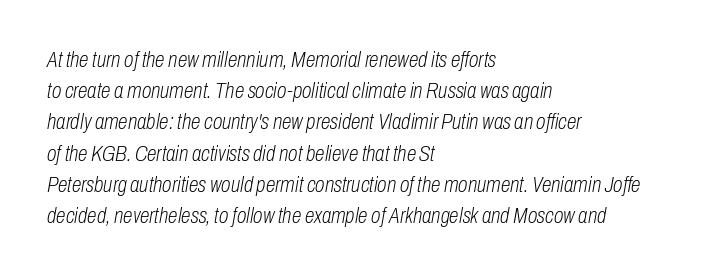
{"italic": "yes", "lean": "right", "slant_degrees": 10, "bold": "no", "underline": "no", "align": "left", "line_spacing": "normal", "line_spacing_ratio": 1.42, "letter_spacing": "normal", "letter_spacing_em": 0.0, "glyph_px": 22}
